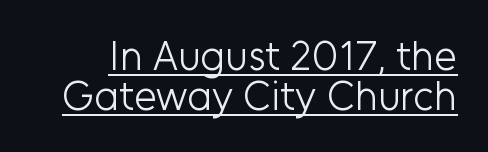
{"serif": "no", "italic": "no", "bold": "no", "weight": "light", "width": "normal", "stroke_contrast": "low", "x_height": "medium", "monospaced": "no", "underline": "yes", "line_spacing": "tight", "line_spacing_ratio": 0.97, "letter_spacing": "normal", "letter_spacing_em": 0.0, "glyph_px": 41}
